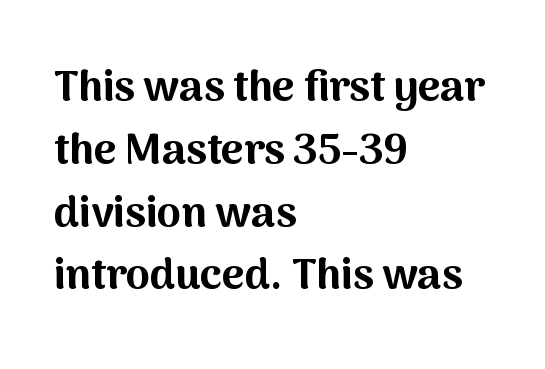
Q: Is the text bold? A: Yes.
Q: Is the text italic (slanted)? A: No, it is upright.
Q: Is the typeface a serif or a sans-serif typeface? A: Sans-serif.
Q: Is the text underlined? A: No.
Q: How is the paragraph aligned? A: Left-aligned.
Q: Is the spacing between letters normal or unusually wide? A: Normal.
Q: Is the spacing between lines tight, normal or loose? A: Normal.
Q: Width (condensed, normal, or wide)? A: Normal.
Q: Stroke contrast? A: Medium.
Q: x-height? A: Medium.
Q: Monospaced? A: No.
